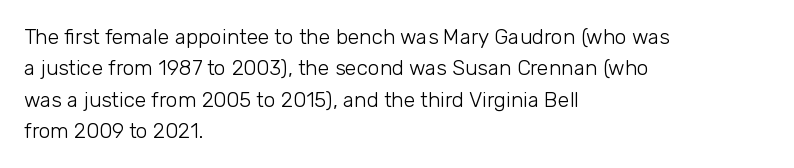
The image shows 21 px text type, upright; set left-aligned, normal line spacing (1.49x), normal letter spacing, not underlined.
